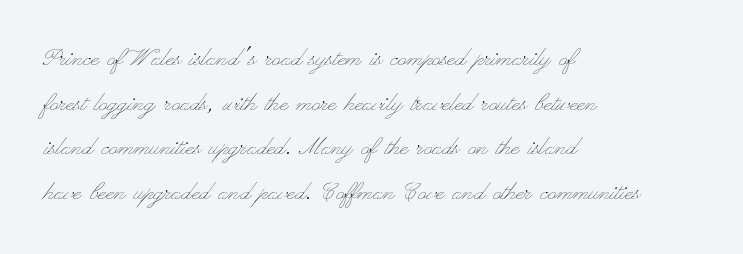
Q: Is the text bold? A: No.
Q: Is the text italic (slanted)? A: Yes.
Q: Is the text underlined? A: No.
Q: How is the paragraph aligned? A: Left-aligned.
Q: Is the spacing between letters normal or unusually wide? A: Normal.
Q: Is the spacing between lines tight, normal or loose? A: Normal.
Q: Width (condensed, normal, or wide)? A: Wide.
Q: Stroke contrast? A: Low.
Q: x-height? A: Small.
Q: Monospaced? A: No.
